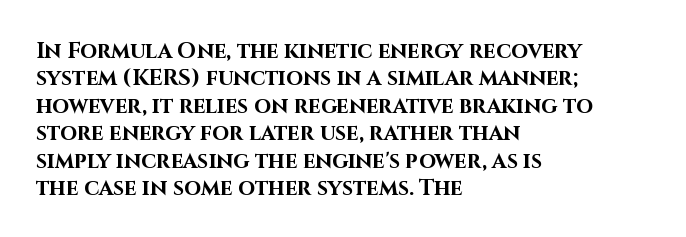
The image shows 22 px bold type, upright; set left-aligned, normal line spacing (1.25x), normal letter spacing, not underlined.
